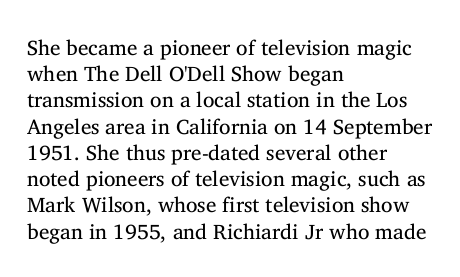
Does extra space separate the letters? No, they use regular spacing. Layout note: lines flush left. The area under the type is left untouched. This reads as an unemphasized weight, regular at the heaviest. This is roman type, the default non-slanted kind. Vertical spacing — default.
